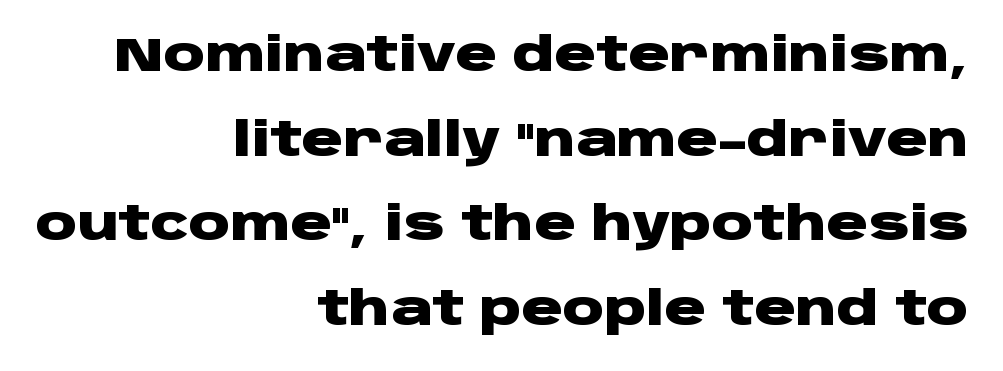
Characters follow at the spacing the type designer built in. Look at the bottom of the vertical strokes: they stop flat, with no serifs. Each line ends at the same right margin while the left side varies. Do the characters align in a grid? No, the font is proportional. The lettering holds an erect, upright posture throughout. Caption: bold face, heavy strokes.
